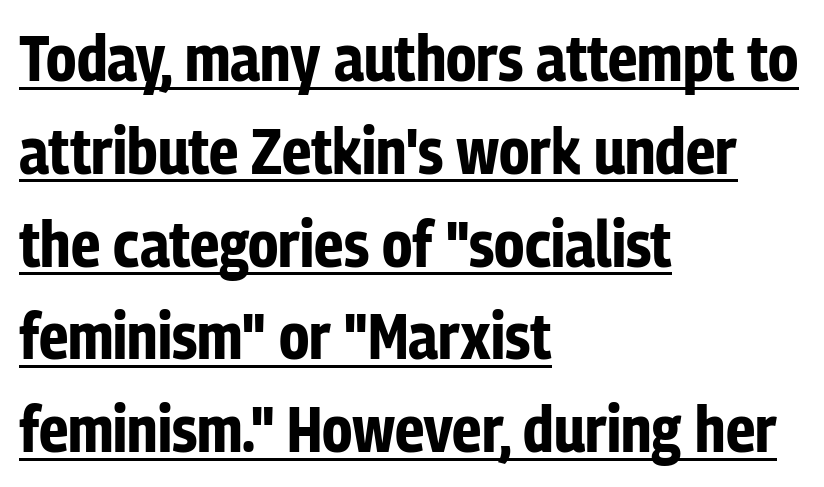
Q: Is the text bold? A: Yes.
Q: Is the text italic (slanted)? A: No, it is upright.
Q: Is the typeface a serif or a sans-serif typeface? A: Sans-serif.
Q: Is the text underlined? A: Yes.
Q: How is the paragraph aligned? A: Left-aligned.
Q: Is the spacing between letters normal or unusually wide? A: Normal.
Q: Is the spacing between lines tight, normal or loose? A: Normal.
Q: Width (condensed, normal, or wide)? A: Condensed.
Q: Stroke contrast? A: Low.
Q: x-height? A: Medium.
Q: Monospaced? A: No.
